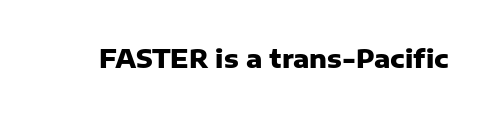
{"italic": "no", "bold": "yes", "underline": "no", "letter_spacing": "normal", "letter_spacing_em": 0.0, "glyph_px": 25}
